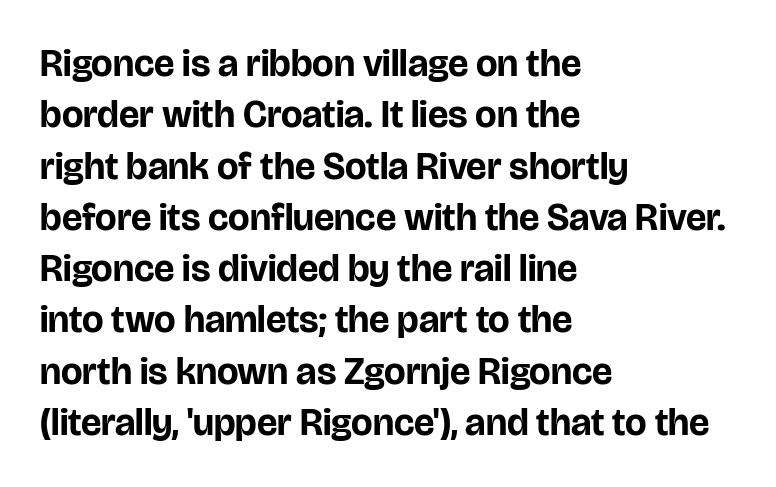
{"serif": "no", "italic": "no", "bold": "yes", "weight": "bold", "width": "normal", "stroke_contrast": "low", "x_height": "large", "monospaced": "no", "underline": "no", "align": "left", "line_spacing": "normal", "line_spacing_ratio": 1.35, "letter_spacing": "normal", "letter_spacing_em": 0.0, "glyph_px": 38}
